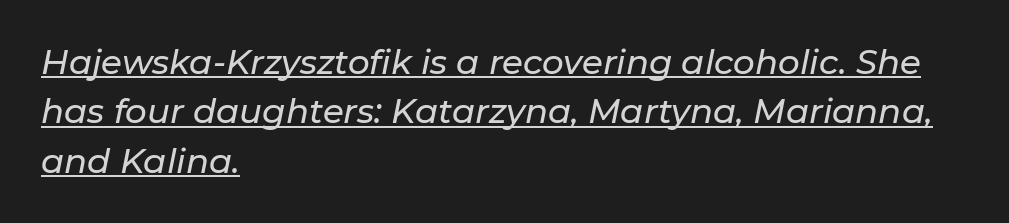
{"italic": "yes", "lean": "right", "slant_degrees": 11, "width": "normal", "stroke_contrast": "low", "x_height": "medium", "monospaced": "no", "underline": "yes", "align": "left", "line_spacing": "normal", "line_spacing_ratio": 1.45, "letter_spacing": "normal", "letter_spacing_em": 0.0, "glyph_px": 34}
